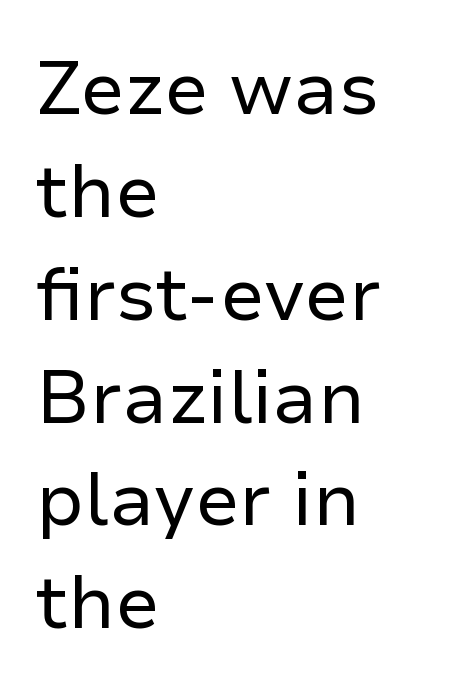
{"serif": "no", "italic": "no", "bold": "no", "weight": "regular", "width": "normal", "stroke_contrast": "low", "x_height": "medium", "monospaced": "no", "underline": "no", "align": "left", "line_spacing": "normal", "line_spacing_ratio": 1.39, "letter_spacing": "normal", "letter_spacing_em": 0.0, "glyph_px": 74}
